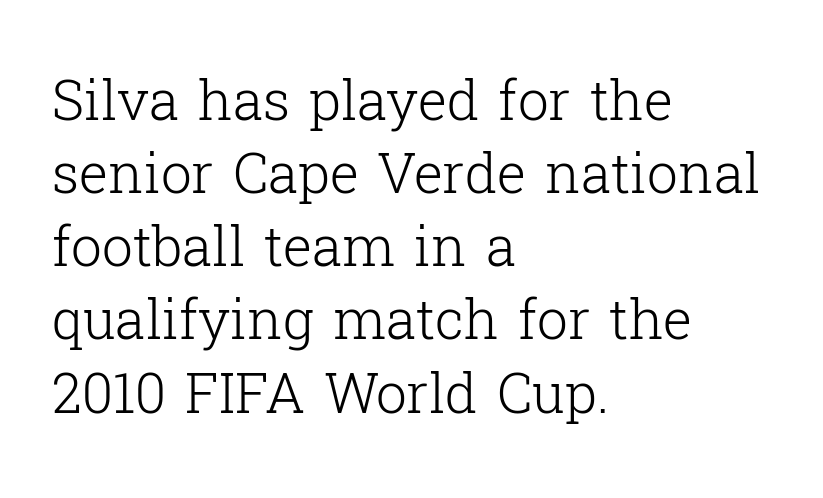
{"serif": "yes", "italic": "no", "bold": "no", "weight": "light", "width": "normal", "stroke_contrast": "low", "x_height": "medium", "monospaced": "no", "underline": "no", "align": "left", "line_spacing": "normal", "line_spacing_ratio": 1.33, "letter_spacing": "normal", "letter_spacing_em": 0.0, "glyph_px": 55}
